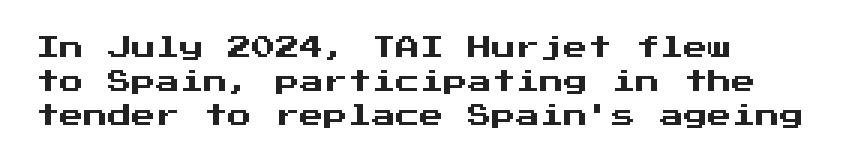
Each word holds together tightly as a unit, with standard inter-letter gaps. Horizontally, the lines are justified to the leading edge only. Check the space under the baseline: it is left empty. Leading matches the norm, producing a regular column.
